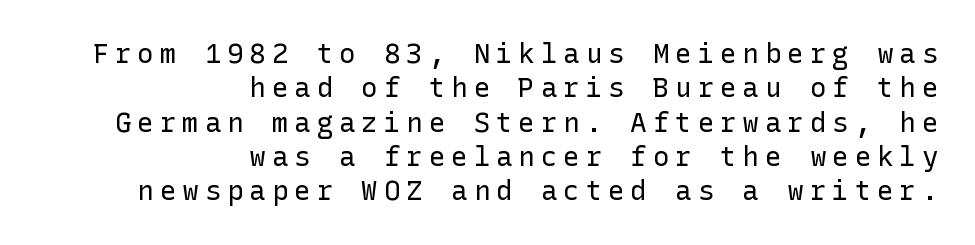
The image shows 27 px text type, upright; set right-aligned, normal line spacing (1.27x), unusually wide letter spacing (+0.23 em), not underlined.
